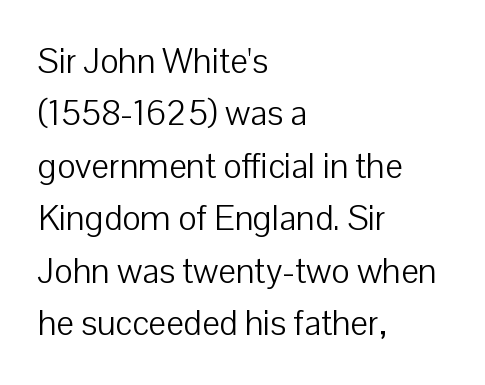
Q: Is the text bold? A: No.
Q: Is the text italic (slanted)? A: No, it is upright.
Q: Is the typeface a serif or a sans-serif typeface? A: Sans-serif.
Q: Is the text underlined? A: No.
Q: How is the paragraph aligned? A: Left-aligned.
Q: Is the spacing between letters normal or unusually wide? A: Normal.
Q: Is the spacing between lines tight, normal or loose? A: Normal.
Q: Width (condensed, normal, or wide)? A: Normal.
Q: Stroke contrast? A: Low.
Q: x-height? A: Medium.
Q: Monospaced? A: No.
